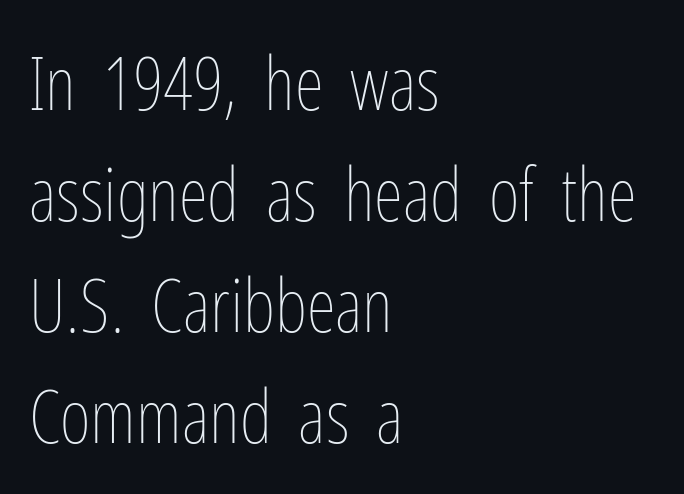
The image shows 75 px thin, condensed type, upright; set left-aligned, normal line spacing (1.48x), normal letter spacing, not underlined; low stroke contrast and a medium x-height.
